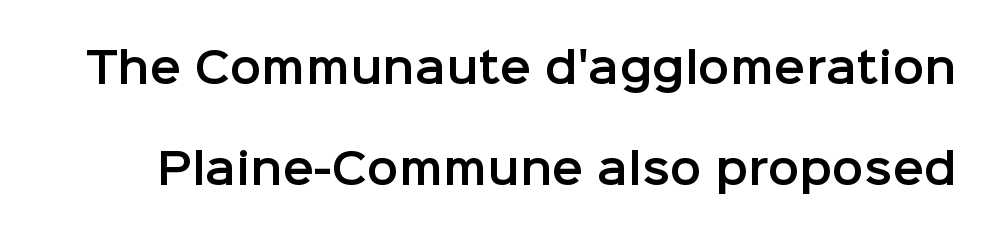
Rendered with straight, roman letterforms. Quick note: interline space is abundant. Rule under the text: the space is simply empty. The face used here is a sans, in the tradition of grotesques and geometrics.
